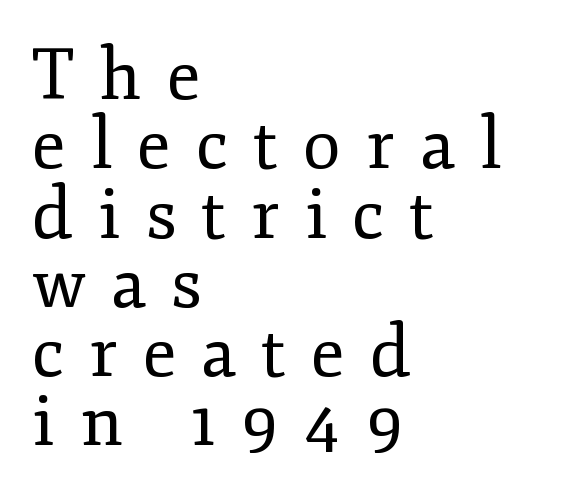
These lines are rendered in a variable-pitch font. Unlike italic type, these characters show no tilt at all. This rendering widens character spacing well past its baseline value. One glance says dense: line gaps are narrower than usual. The lines are quadded left. Regarding serifs, this sample has them.
